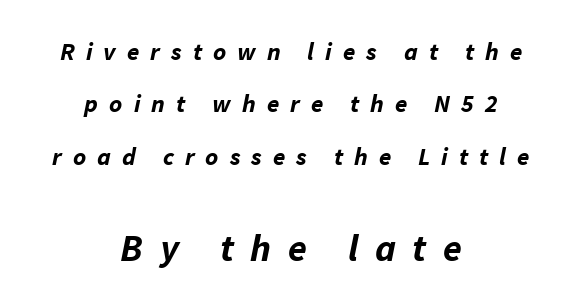
{"italic": "yes", "lean": "right", "slant_degrees": 11, "bold": "yes", "weight": "bold", "width": "normal", "stroke_contrast": "low", "x_height": "medium", "monospaced": "no", "underline": "no", "align": "center", "line_spacing": "loose", "line_spacing_ratio": 2.1, "letter_spacing": "wide", "letter_spacing_em": 0.44, "larger_block": "second", "size_ratio": 1.52, "glyph_px": 38}
